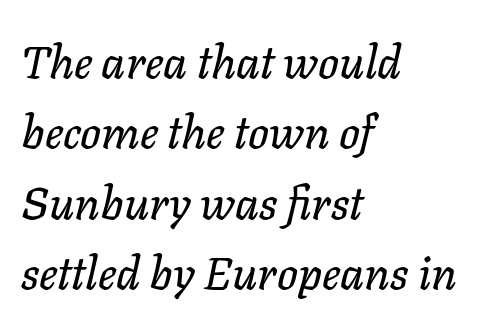
There's an unmistakable incline to the writing here. Short note: letters normally spaced. Vertical spacing — default. The text block is weighted toward the left margin, trailing off unevenly rightward.
